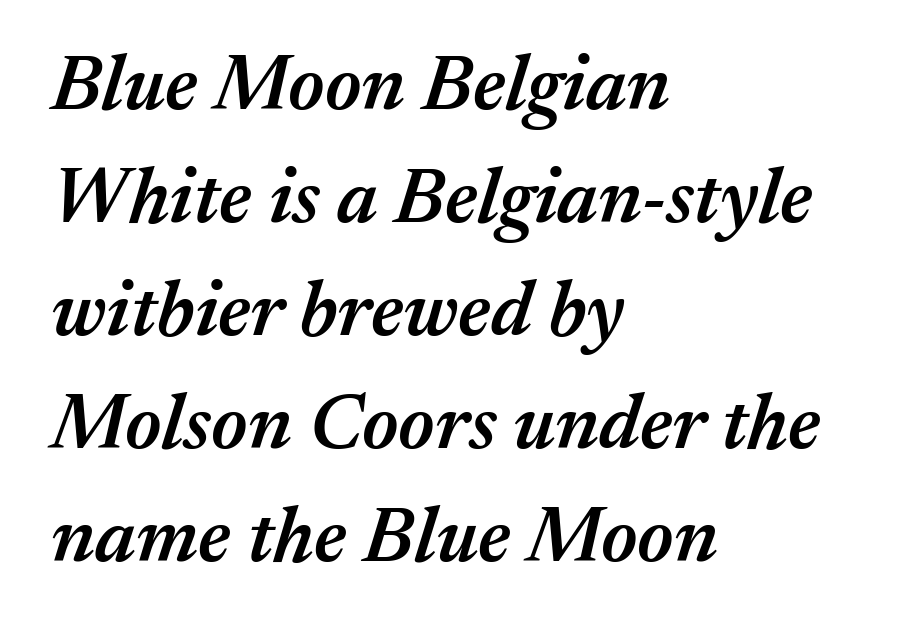
The image shows 78 px semibold type, italic (leaning right); set left-aligned, normal line spacing (1.45x), normal letter spacing, not underlined; medium stroke contrast and a medium x-height.
